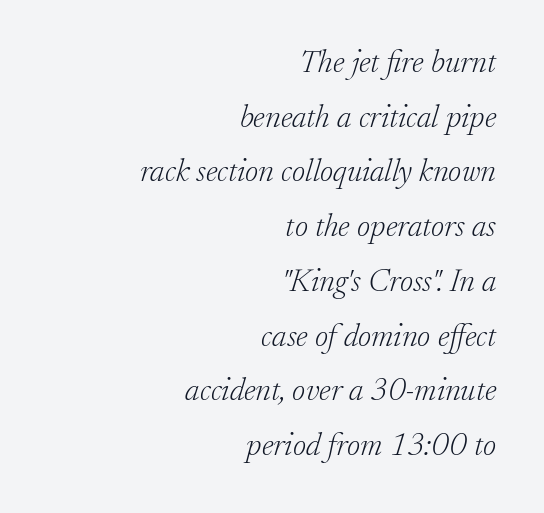
Every row of glyphs terminates at an identical x-position on the right. Decoration check: the copy has no underline. How are the letters spaced? Ordinarily, with no added tracking. Stroke thickness stays within the range of a standard reading face or lighter.
